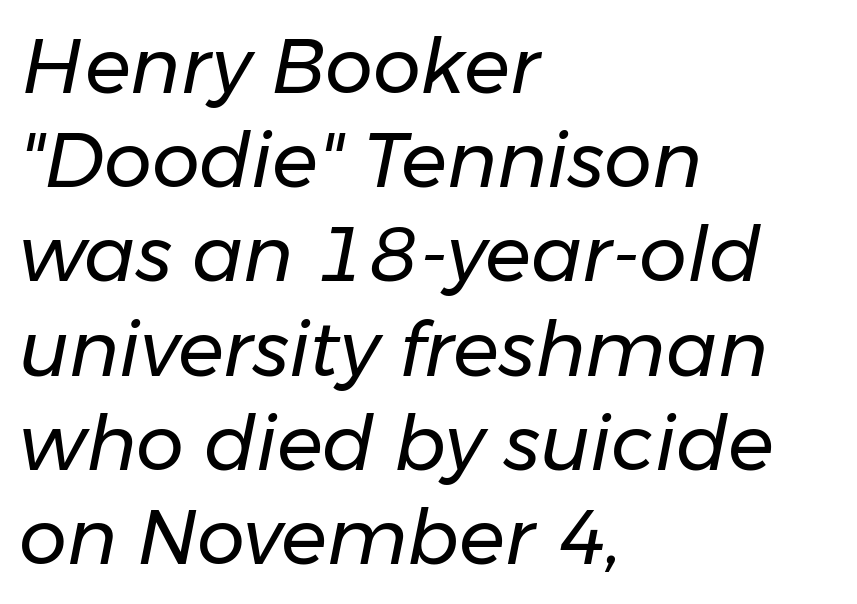
Q: Is the text bold? A: No.
Q: Is the text italic (slanted)? A: Yes, it leans right by about 11 degrees.
Q: Is the text underlined? A: No.
Q: How is the paragraph aligned? A: Left-aligned.
Q: Is the spacing between letters normal or unusually wide? A: Normal.
Q: Width (condensed, normal, or wide)? A: Normal.
Q: Stroke contrast? A: Low.
Q: x-height? A: Medium.
Q: Monospaced? A: No.
